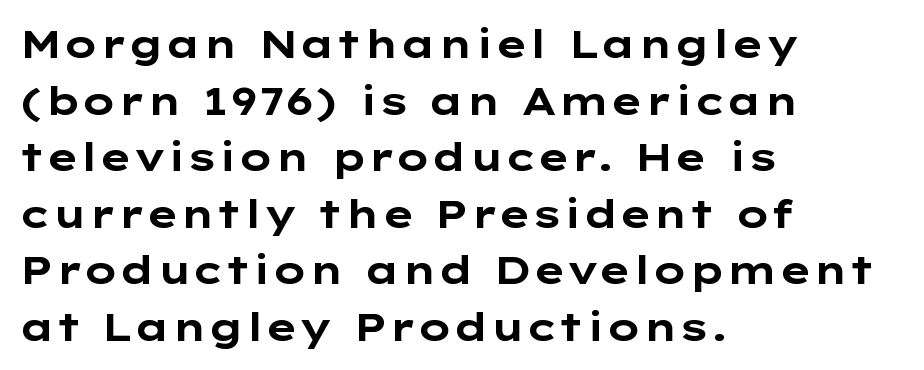
The image shows 39 px bold, wide sans-serif type, upright; set left-aligned, normal line spacing (1.45x), normal letter spacing, not underlined; low stroke contrast and a medium x-height.
